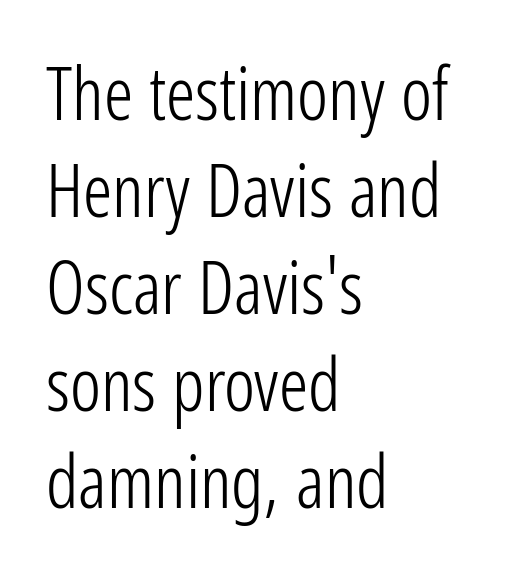
Bold? No — there's no thickening of the strokes. A typesetter would call this proportional, since set widths differ per character. This rendering leaves character spacing at its baseline value. The space between consecutive lines is moderate. Each row of text sits above clean, open space.
